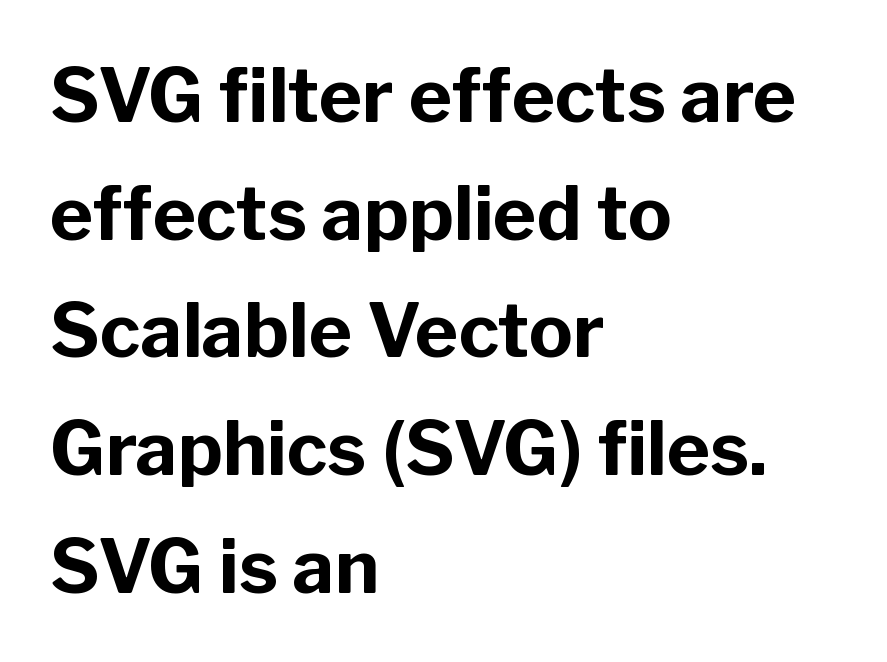
{"serif": "no", "italic": "no", "bold": "yes", "weight": "bold", "width": "normal", "stroke_contrast": "low", "x_height": "medium", "monospaced": "no", "underline": "no", "align": "left", "line_spacing": "normal", "line_spacing_ratio": 1.59, "letter_spacing": "normal", "letter_spacing_em": 0.0, "glyph_px": 74}
